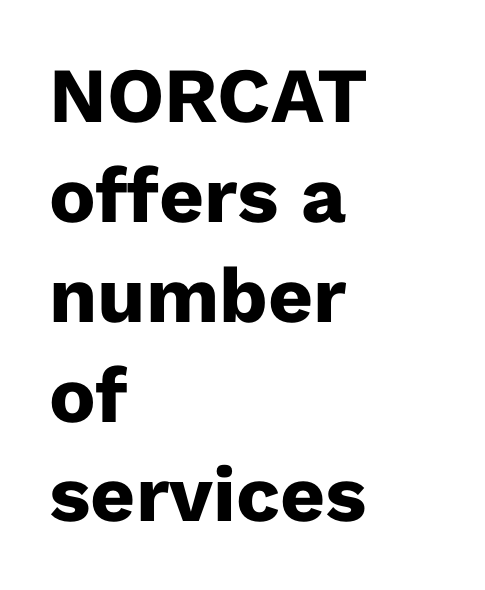
Q: Is the text bold? A: Yes.
Q: Is the text italic (slanted)? A: No, it is upright.
Q: Is the typeface a serif or a sans-serif typeface? A: Sans-serif.
Q: Is the text underlined? A: No.
Q: How is the paragraph aligned? A: Left-aligned.
Q: Is the spacing between letters normal or unusually wide? A: Normal.
Q: Is the spacing between lines tight, normal or loose? A: Normal.
Q: Width (condensed, normal, or wide)? A: Normal.
Q: Stroke contrast? A: Low.
Q: x-height? A: Medium.
Q: Monospaced? A: No.
